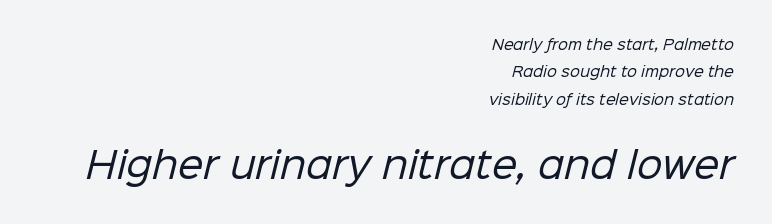
The image shows 36 px regular-weight sans-serif type; set right-aligned, loose line spacing (1.95x), normal letter spacing, not underlined; the second (bottom) block is 2.57x larger; low stroke contrast and a medium x-height.
